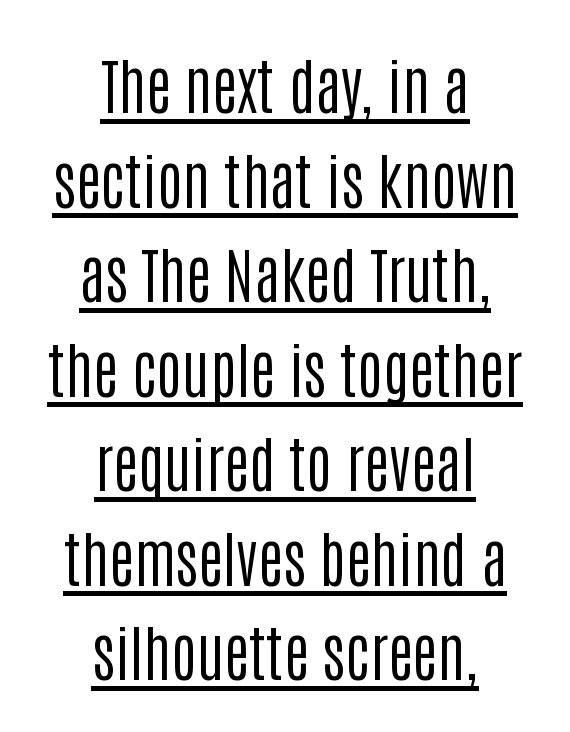
Q: Is the text bold? A: No.
Q: Is the text italic (slanted)? A: No, it is upright.
Q: Is the typeface a serif or a sans-serif typeface? A: Sans-serif.
Q: Is the text underlined? A: Yes.
Q: How is the paragraph aligned? A: Centered.
Q: Is the spacing between letters normal or unusually wide? A: Normal.
Q: Is the spacing between lines tight, normal or loose? A: Normal.
Q: Width (condensed, normal, or wide)? A: Condensed.
Q: Stroke contrast? A: Low.
Q: x-height? A: Large.
Q: Monospaced? A: No.
